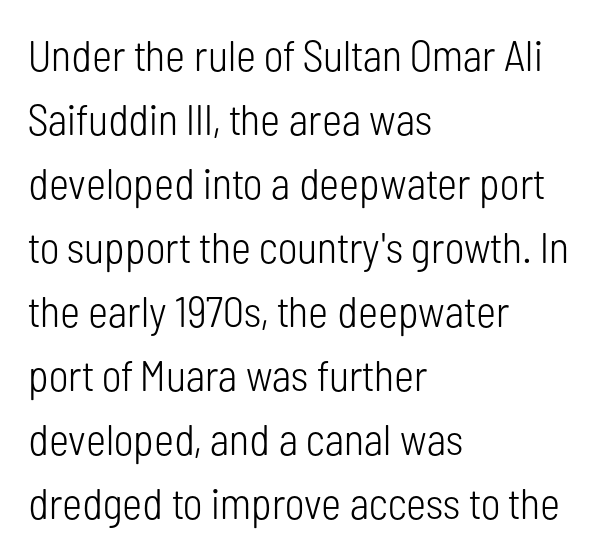
The image shows 43 px light, condensed sans-serif type, upright; set left-aligned, normal line spacing (1.49x), normal letter spacing, not underlined; low stroke contrast and a medium x-height.
